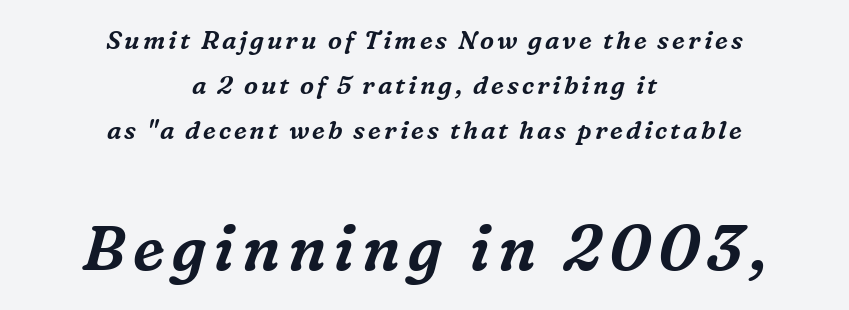
Q: Is the text italic (slanted)? A: Yes, it leans right by about 16 degrees.
Q: Is the typeface a serif or a sans-serif typeface? A: Serif.
Q: Is the text underlined? A: No.
Q: How is the paragraph aligned? A: Centered.
Q: Which block of text is set in a larger size, the first (top) or the second (bottom)? A: The second (bottom) one.
Q: Width (condensed, normal, or wide)? A: Normal.
Q: Stroke contrast? A: Medium.
Q: x-height? A: Medium.
Q: Monospaced? A: No.
